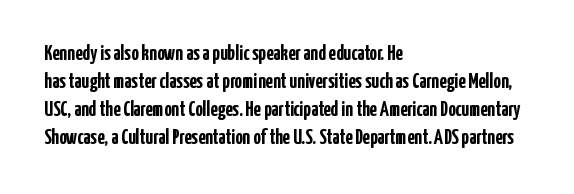
{"italic": "no", "bold": "yes", "underline": "no", "align": "left", "line_spacing": "normal", "line_spacing_ratio": 1.34, "letter_spacing": "normal", "letter_spacing_em": 0.0, "glyph_px": 21}
